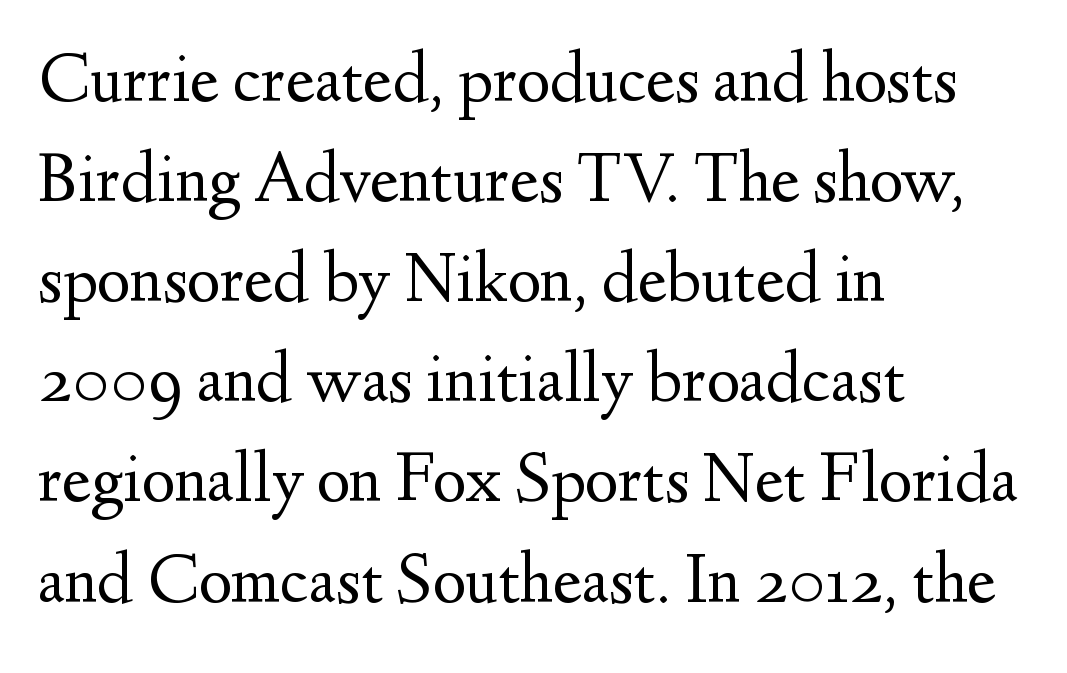
The space between consecutive lines is moderate. This is not heavy type; no bold has been used. Stroke terminals: seriffed. A clean baseline with only descenders dipping below it. This sample has the flowing, uneven cadence of proportional lettering. Characters remain perfectly vertical along every line.
